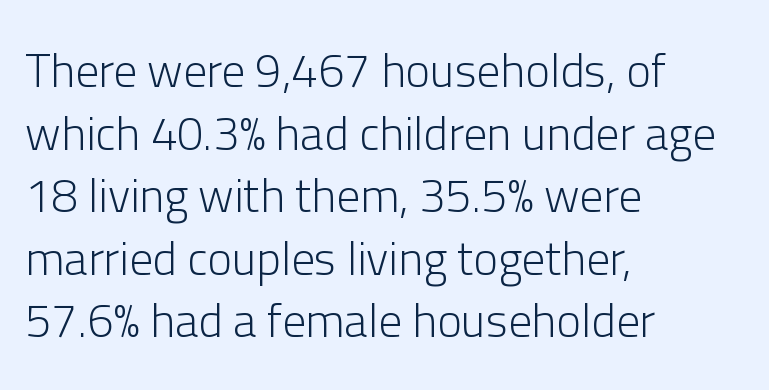
Q: Is the text bold? A: No.
Q: Is the text italic (slanted)? A: No, it is upright.
Q: Is the typeface a serif or a sans-serif typeface? A: Sans-serif.
Q: Is the text underlined? A: No.
Q: How is the paragraph aligned? A: Left-aligned.
Q: Is the spacing between letters normal or unusually wide? A: Normal.
Q: Is the spacing between lines tight, normal or loose? A: Normal.
Q: Width (condensed, normal, or wide)? A: Normal.
Q: Stroke contrast? A: Low.
Q: x-height? A: Medium.
Q: Monospaced? A: No.
